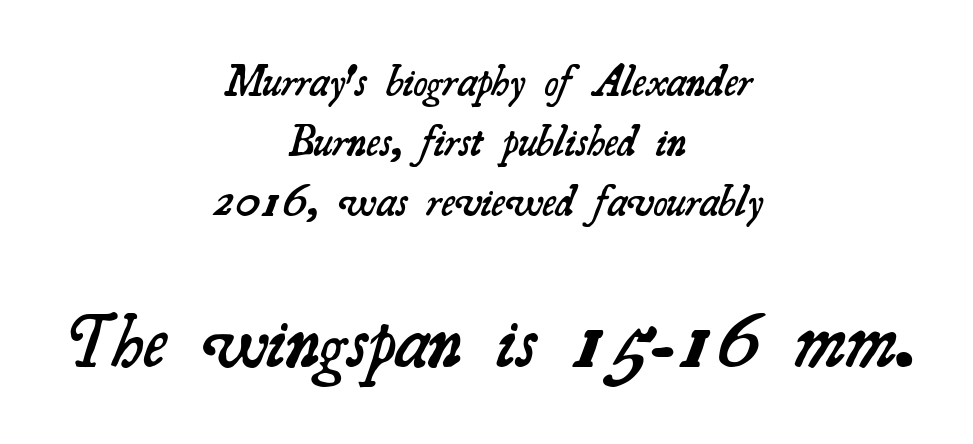
The image shows 75 px semibold serif type; set centered, normal line spacing (1.4x), normal letter spacing, not underlined; the second (bottom) block is 1.74x larger; medium stroke contrast and a small x-height.
